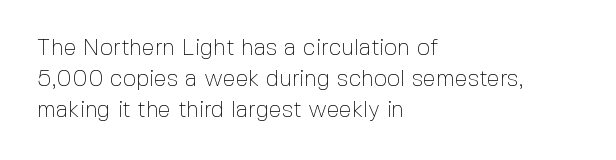
Posture: upright roman. The ragged edge is on the right, which tells us the setting is flush left. Reading down the column, the eye jumps a familiar distance to each next line. The specimen omits any rule beneath the text block's lines. The face looks like a standard text weight, possibly lighter.
